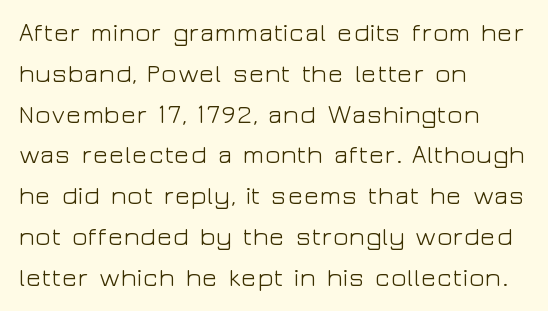
{"italic": "no", "bold": "no", "underline": "no", "align": "left", "line_spacing": "normal", "line_spacing_ratio": 1.57, "letter_spacing": "normal", "letter_spacing_em": 0.0, "glyph_px": 26}
